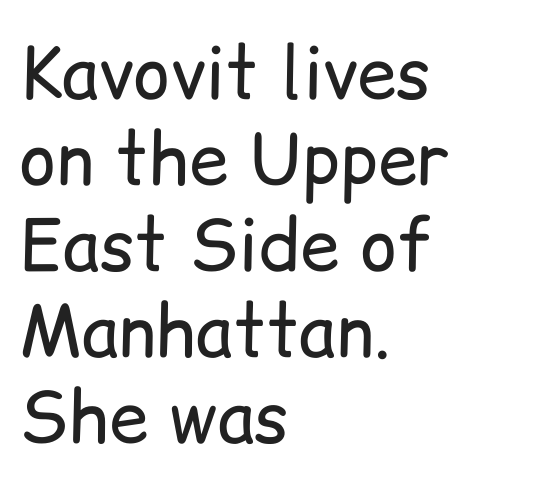
Character widths vary here, with narrow letters taking less room than wide ones. The text block is weighted toward the left margin, trailing off unevenly rightward. Notice how the stems are strictly vertical — no italics here. Each word holds together tightly as a unit, with standard inter-letter gaps. Quick note: underline off.
